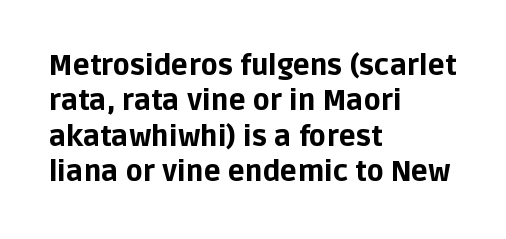
Think of a printed novel: that variable character pitch is what you see here. Honestly, the row spacing looks completely unremarkable. Nothing sits at the stroke ends, so this counts as sans-serif. You can tell it's not italic because the verticals are truly vertical. Is the type bold? Yes — the strokes are clearly thick and heavy.
